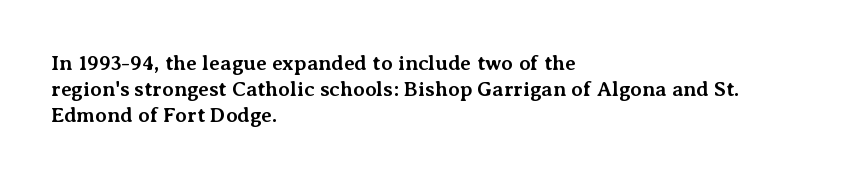
The image shows 21 px bold type, upright; set left-aligned, normal line spacing (1.25x), normal letter spacing, not underlined.
